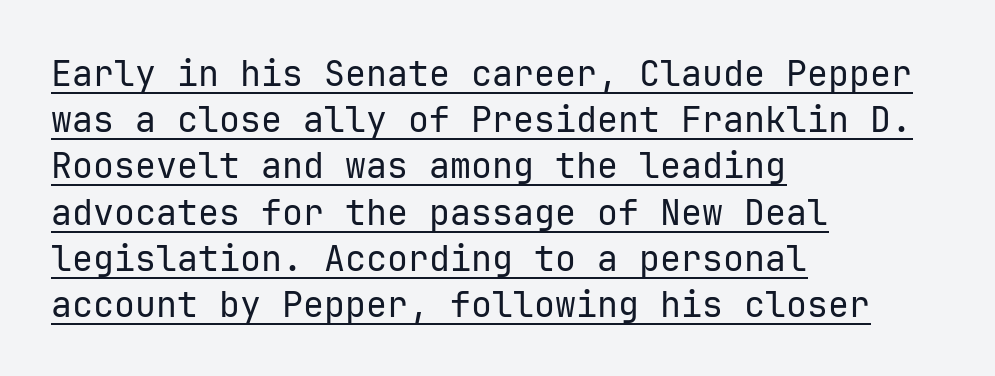
Q: Is the text bold? A: No.
Q: Is the text italic (slanted)? A: No, it is upright.
Q: Is the typeface a serif or a sans-serif typeface? A: Sans-serif.
Q: Is the text underlined? A: Yes.
Q: How is the paragraph aligned? A: Left-aligned.
Q: Is the spacing between letters normal or unusually wide? A: Normal.
Q: Is the spacing between lines tight, normal or loose? A: Normal.
Q: Width (condensed, normal, or wide)? A: Normal.
Q: Stroke contrast? A: Low.
Q: x-height? A: Medium.
Q: Monospaced? A: Yes.
